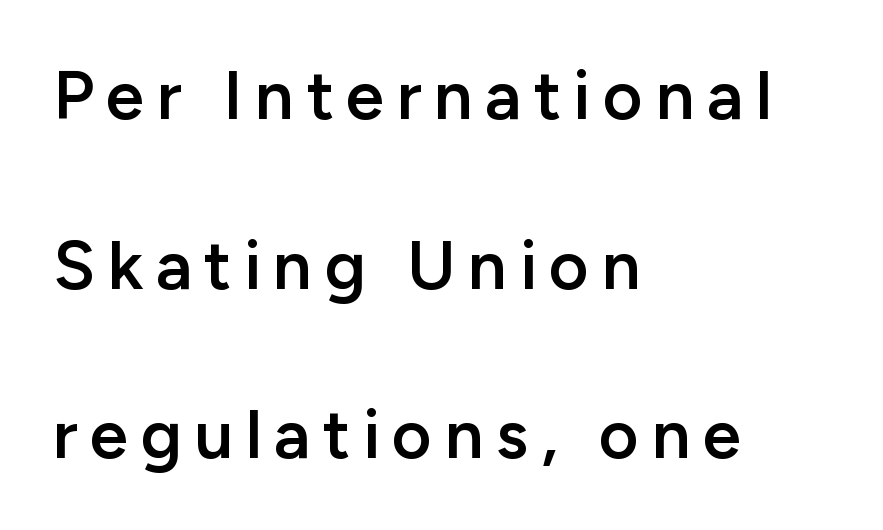
Underlining? Definitely not there. A typesetter would label this face a sans. The typography opts for an upright posture over an oblique one. The text block is weighted toward the left margin, trailing off unevenly rightward. Varying glyph widths throughout — classic text-font behaviour. Notice the wide empty band between every row — that's loose leading.
